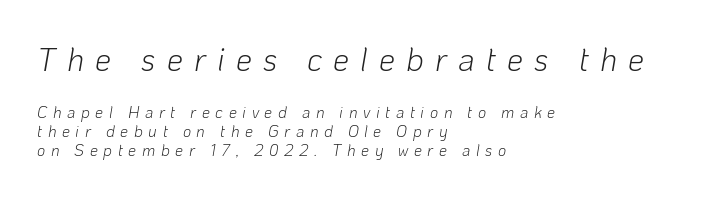
Q: Is the text bold? A: No.
Q: Is the text italic (slanted)? A: Yes, it leans right by about 10 degrees.
Q: Is the text underlined? A: No.
Q: How is the paragraph aligned? A: Left-aligned.
Q: Is the spacing between letters normal or unusually wide? A: Unusually wide.
Q: Which block of text is set in a larger size, the first (top) or the second (bottom)? A: The first (top) one.
Q: Width (condensed, normal, or wide)? A: Normal.
Q: Stroke contrast? A: Low.
Q: x-height? A: Medium.
Q: Monospaced? A: No.
